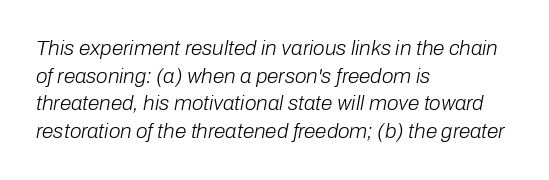
{"italic": "yes", "lean": "right", "slant_degrees": 10, "bold": "no", "underline": "no", "align": "left", "line_spacing": "normal", "line_spacing_ratio": 1.32, "letter_spacing": "normal", "letter_spacing_em": 0.0, "glyph_px": 21}
